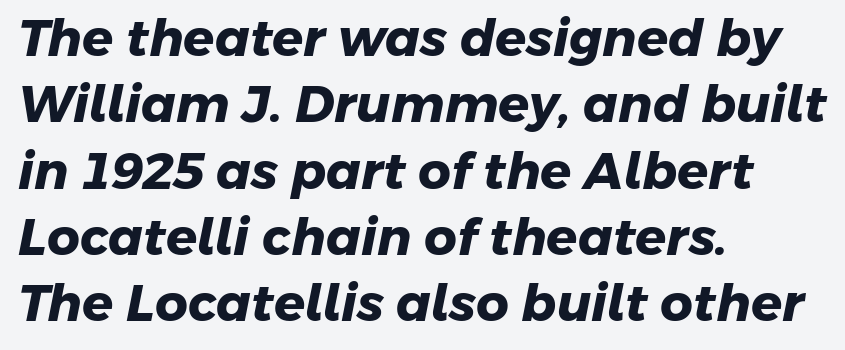
Q: Is the text bold? A: Yes.
Q: Is the typeface a serif or a sans-serif typeface? A: Sans-serif.
Q: Is the text underlined? A: No.
Q: How is the paragraph aligned? A: Left-aligned.
Q: Is the spacing between letters normal or unusually wide? A: Normal.
Q: Is the spacing between lines tight, normal or loose? A: Normal.
Q: Width (condensed, normal, or wide)? A: Normal.
Q: Stroke contrast? A: Low.
Q: x-height? A: Medium.
Q: Monospaced? A: No.
